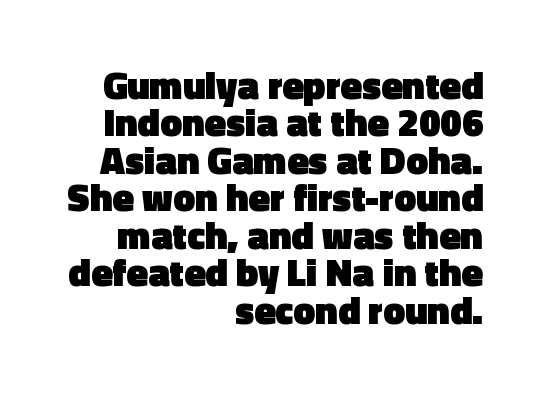
The image shows 39 px heavy sans-serif type, upright; set right-aligned, tight line spacing (0.96x), normal letter spacing, not underlined; a medium x-height.
